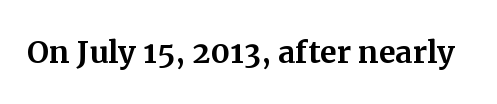
{"serif": "yes", "italic": "no", "width": "normal", "stroke_contrast": "medium", "x_height": "medium", "monospaced": "no", "underline": "no", "letter_spacing": "normal", "letter_spacing_em": 0.0, "glyph_px": 41}
